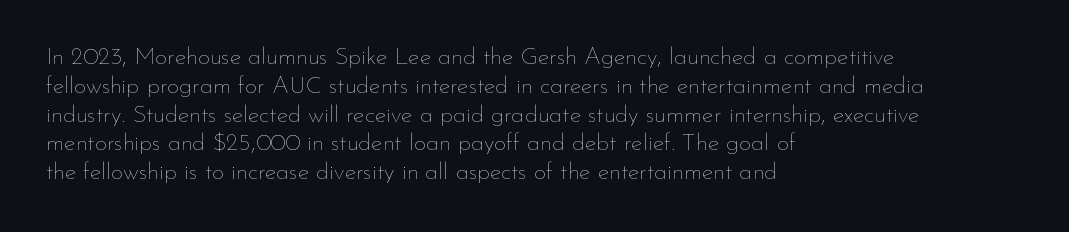
The image shows 24 px text type, upright; set left-aligned, line spacing 1.2x, normal letter spacing, not underlined.
